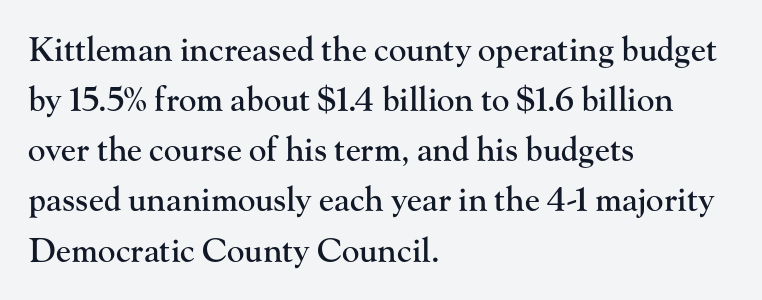
{"serif": "yes", "italic": "no", "width": "normal", "stroke_contrast": "high", "x_height": "small", "monospaced": "no", "underline": "no", "align": "left", "line_spacing": "normal", "line_spacing_ratio": 1.52, "letter_spacing": "normal", "letter_spacing_em": 0.0, "glyph_px": 33}
